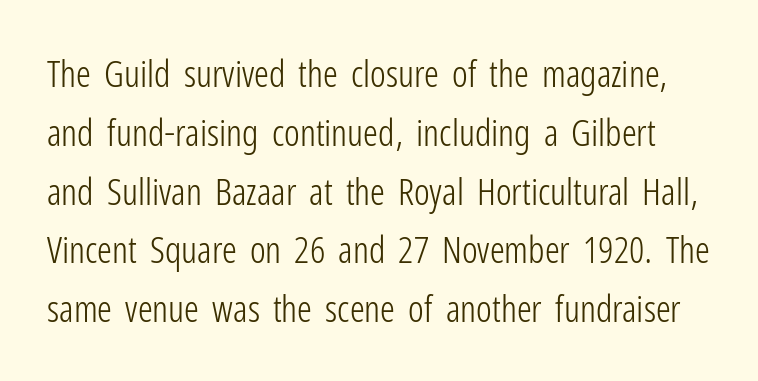
{"serif": "no", "italic": "no", "bold": "no", "weight": "light", "width": "condensed", "stroke_contrast": "low", "x_height": "medium", "monospaced": "no", "underline": "no", "line_spacing": "normal", "line_spacing_ratio": 1.59, "letter_spacing": "normal", "letter_spacing_em": 0.0, "glyph_px": 37}
